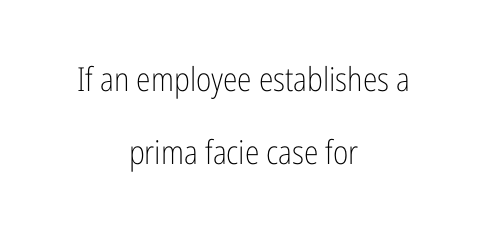
{"serif": "no", "italic": "no", "bold": "no", "weight": "light", "width": "condensed", "stroke_contrast": "low", "x_height": "medium", "monospaced": "no", "underline": "no", "align": "center", "line_spacing": "loose", "line_spacing_ratio": 2.2, "letter_spacing": "normal", "letter_spacing_em": 0.0, "glyph_px": 33}
